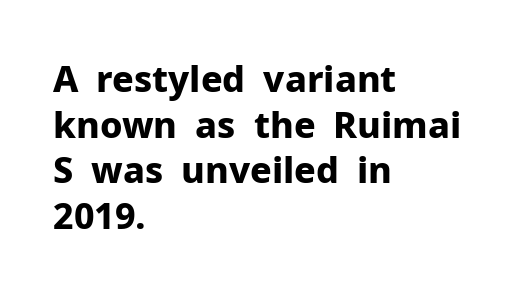
The image shows 36 px bold sans-serif type, upright; set left-aligned, normal line spacing (1.27x), normal letter spacing, not underlined; low stroke contrast and a medium x-height.
